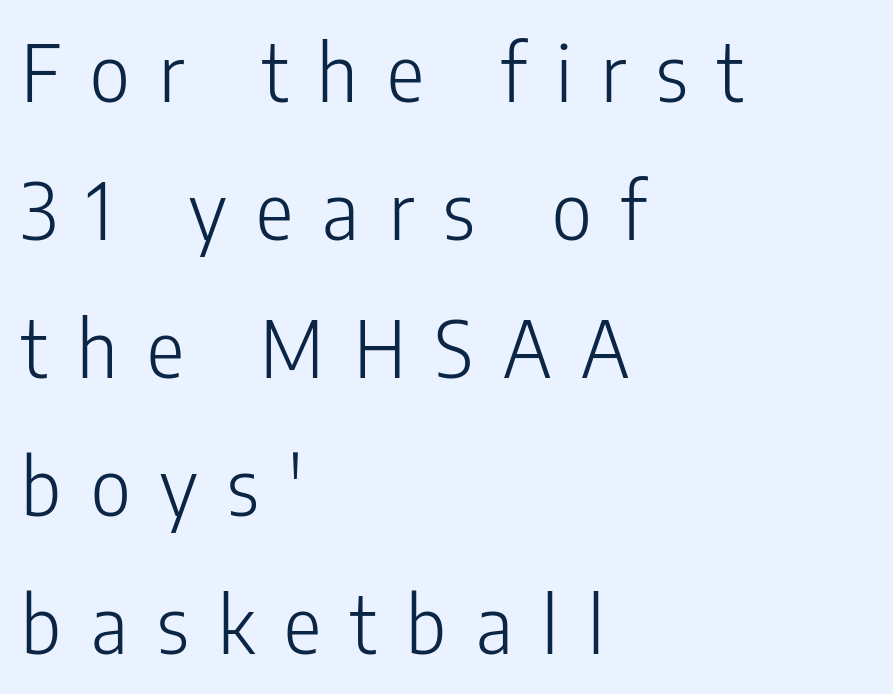
{"serif": "no", "italic": "no", "bold": "no", "weight": "light", "width": "condensed", "stroke_contrast": "low", "x_height": "medium", "monospaced": "no", "underline": "no", "align": "left", "line_spacing_ratio": 1.77, "letter_spacing": "wide", "letter_spacing_em": 0.38, "glyph_px": 78}
